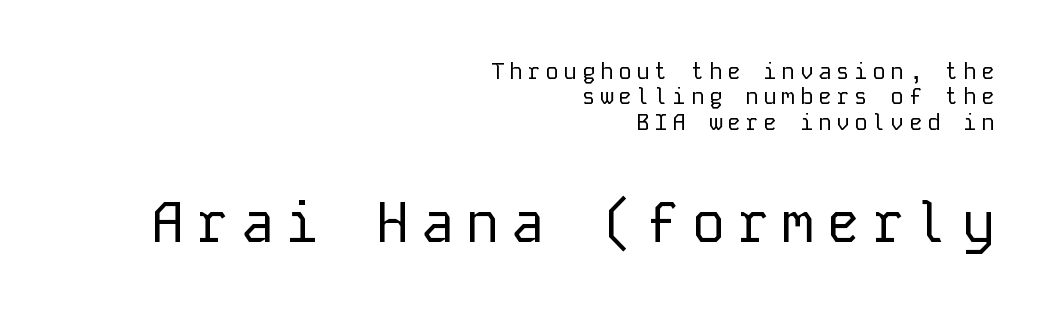
The image shows 57 px regular-weight sans-serif type, upright, monospaced; set right-aligned, tight line spacing (1.1x), not underlined; the second (bottom) block is 2.48x larger; low stroke contrast and a medium x-height.
